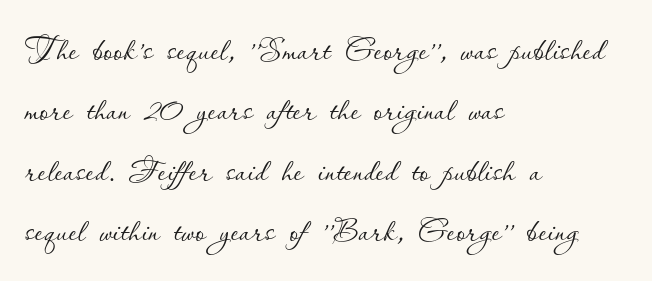
A quiet, ordinary-to-light weight characterises the typeface. The paragraph shown leans on its left margin. Spacing verdict: proportional, widths tailored to each character. A normal amount of white space separates one row of letters from the next. Spacing between characters is what you'd get straight out of the box.
